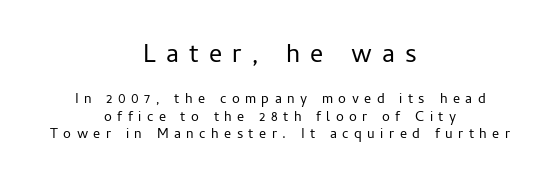
If you drew a line through each stem, it would be perfectly vertical. Notice how descenders clear the ascenders below comfortably — that's standard leading. The lines in this sample share a center point and differ in where they start and stop. Stroke thickness stays within the range of a standard reading face or lighter. Display-style spreading of the glyphs; the letterfit is very open. Glance below the letters and you will spot only blank space.
